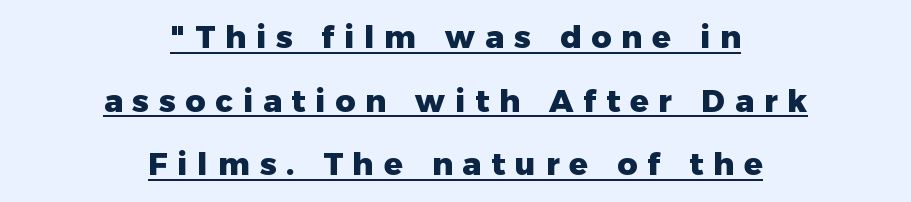
{"serif": "no", "italic": "no", "bold": "yes", "weight": "heavy", "width": "normal", "stroke_contrast": "low", "x_height": "medium", "monospaced": "no", "underline": "yes", "align": "center", "line_spacing": "loose", "line_spacing_ratio": 2.05, "letter_spacing": "wide", "letter_spacing_em": 0.32, "glyph_px": 31}
